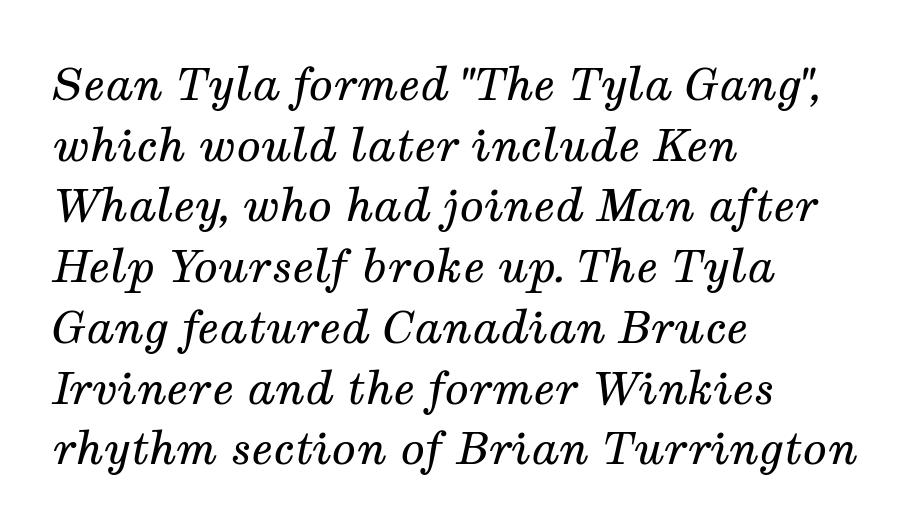
The rendering shows small feet on the letterforms — a serif design. Slanted lettering throughout. Words float on clear page, feet unadorned. Students, note that the glyphs here touch the page at normal intervals. These glyphs show unthickened strokes, regular width or finer. Note the varied advance widths — an 'i' is clearly narrower than an 'm'.
